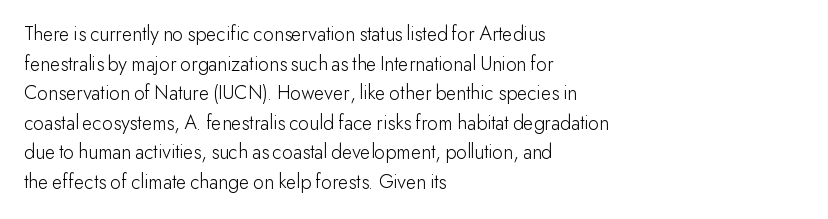
Q: Is the text bold? A: No.
Q: Is the text italic (slanted)? A: No, it is upright.
Q: Is the text underlined? A: No.
Q: How is the paragraph aligned? A: Left-aligned.
Q: Is the spacing between letters normal or unusually wide? A: Normal.
Q: Is the spacing between lines tight, normal or loose? A: Normal.
